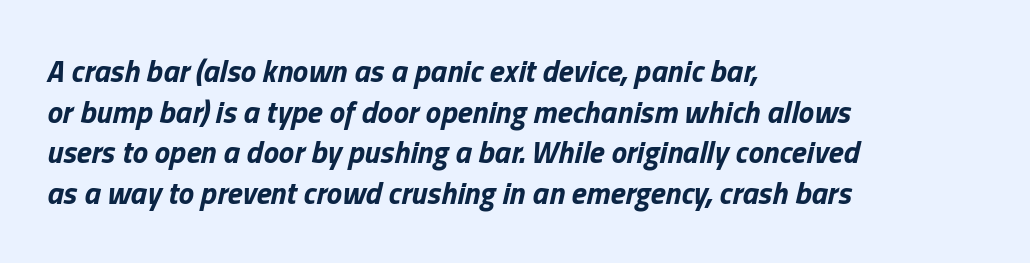
Q: Is the text bold? A: Yes.
Q: Is the text italic (slanted)? A: Yes, it leans right by about 13 degrees.
Q: Is the text underlined? A: No.
Q: How is the paragraph aligned? A: Left-aligned.
Q: Is the spacing between letters normal or unusually wide? A: Normal.
Q: Is the spacing between lines tight, normal or loose? A: Normal.
Q: Width (condensed, normal, or wide)? A: Normal.
Q: Stroke contrast? A: Low.
Q: x-height? A: Medium.
Q: Monospaced? A: No.
